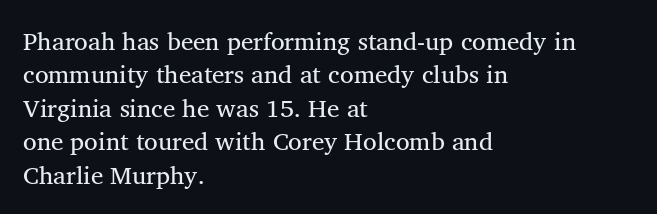
The image shows 25 px text type, upright; set left-aligned, normal line spacing (1.34x), normal letter spacing, not underlined.
